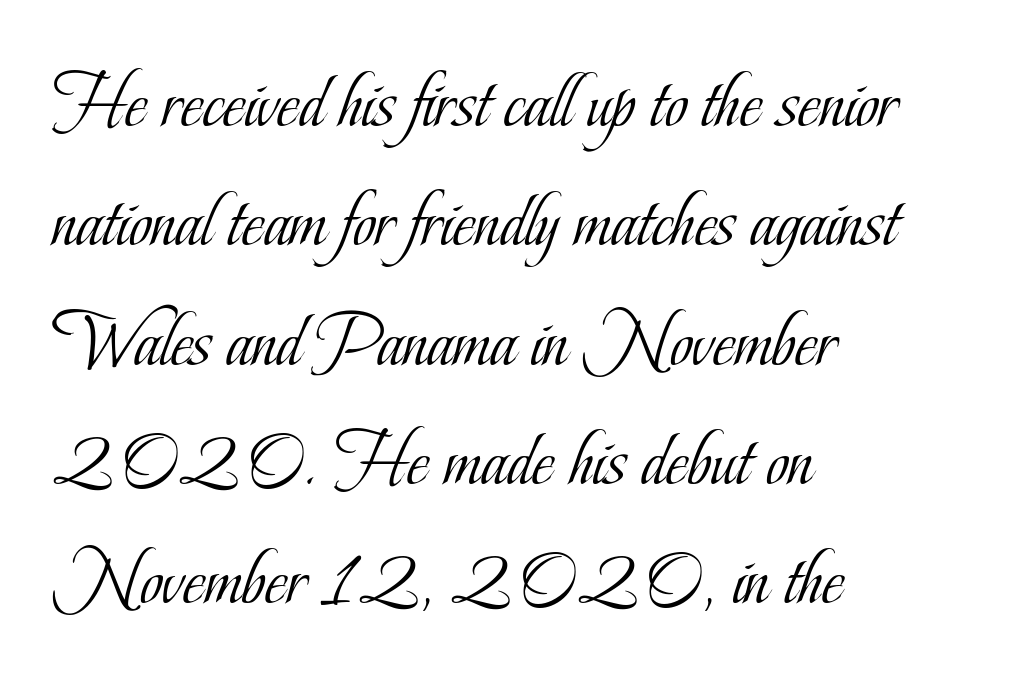
Q: Is the text bold? A: No.
Q: Is the text italic (slanted)? A: Yes.
Q: Is the typeface a serif or a sans-serif typeface? A: Serif.
Q: Is the text underlined? A: No.
Q: How is the paragraph aligned? A: Left-aligned.
Q: Is the spacing between letters normal or unusually wide? A: Normal.
Q: Is the spacing between lines tight, normal or loose? A: Normal.
Q: Width (condensed, normal, or wide)? A: Condensed.
Q: Stroke contrast? A: Low.
Q: x-height? A: Small.
Q: Monospaced? A: No.
